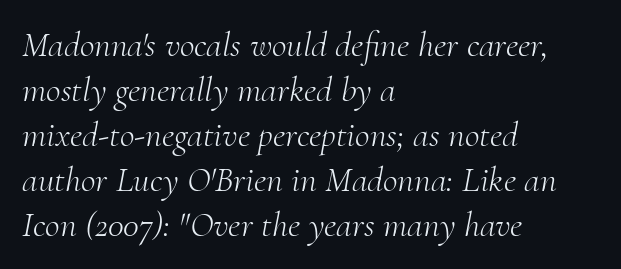
Q: Is the text bold? A: No.
Q: Is the text italic (slanted)? A: Yes, it leans right by about 10 degrees.
Q: Is the typeface a serif or a sans-serif typeface? A: Serif.
Q: Is the text underlined? A: No.
Q: How is the paragraph aligned? A: Left-aligned.
Q: Is the spacing between letters normal or unusually wide? A: Normal.
Q: Is the spacing between lines tight, normal or loose? A: Normal.
Q: Width (condensed, normal, or wide)? A: Normal.
Q: Stroke contrast? A: Medium.
Q: x-height? A: Small.
Q: Monospaced? A: No.
